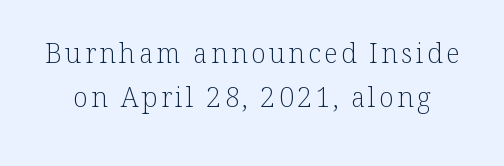
The weight would be labelled regular, book, light, or lighter still. Decoration check: the copy has no underline. Quick note: interline space is typical. Upright lettering throughout.
